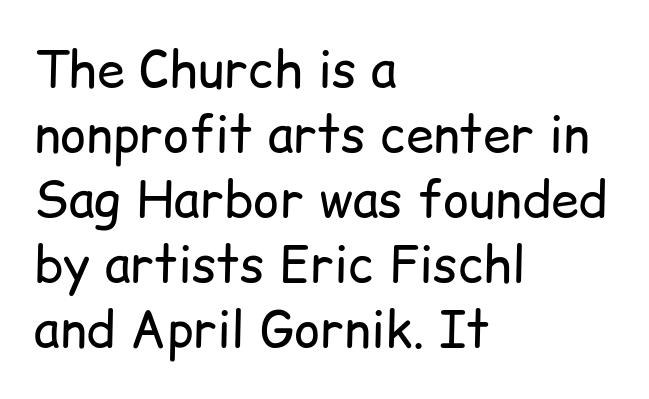
The font family rendered here belongs to the sans-serif group. Bold? No — there's no thickening of the strokes. Here the designer chose a conventional face with non-uniform glyph widths. The gap between lines stays unmarked. Normally led — the rows are evenly, conventionally spaced. Between one letter and the next there's only the usual sliver of space.
